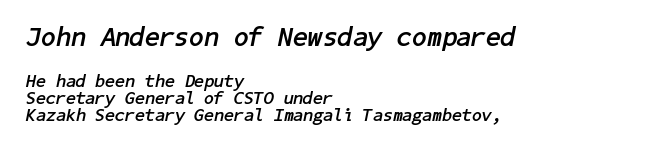
The image shows 27 px bold type, italic (leaning right); set left-aligned, tight line spacing (0.96x), normal letter spacing, not underlined; the first (top) block is 1.5x larger.
